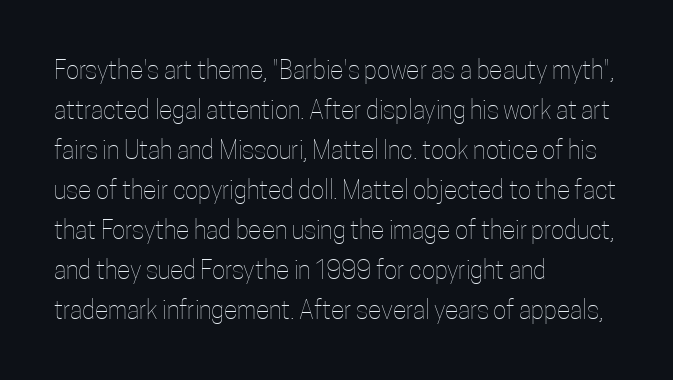
The area under the type is left untouched. A typesetter would mark this as roman, not italic. What's the leading like? Ordinary, nothing unusual. A typesetter would call this zero additional tracking. Which margin do the lines hug? The left one — the right edge is uneven. The cut favours lightness, reaching ordinary text weight at its darkest.
